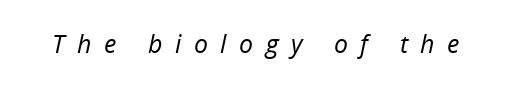
The image shows 25 px text type, italic (leaning right); set unusually wide letter spacing (+0.5 em), not underlined.
